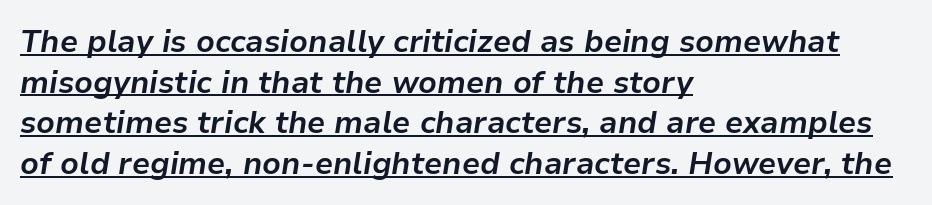
{"italic": "yes", "lean": "right", "slant_degrees": 9, "bold": "yes", "weight": "bold", "width": "normal", "stroke_contrast": "low", "x_height": "medium", "monospaced": "no", "underline": "yes", "align": "left", "line_spacing": "normal", "line_spacing_ratio": 1.31, "letter_spacing": "normal", "letter_spacing_em": 0.0, "glyph_px": 31}
